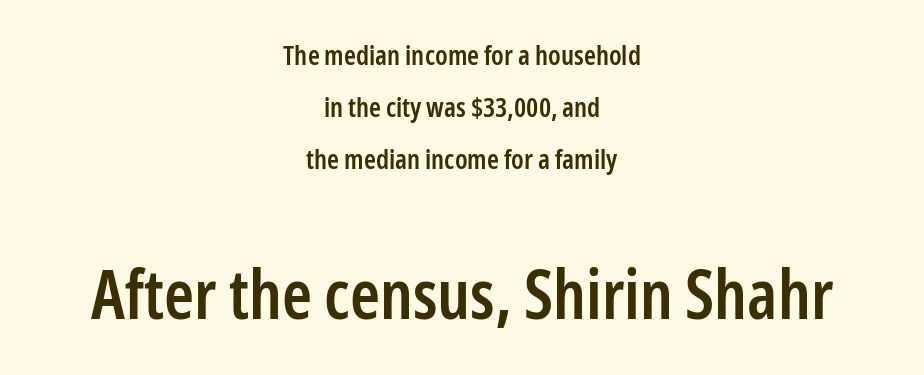
These two chunks differ in scale, with the bottom chunk taking the larger measure. Beneath every word, the page is bare. Reading down the column, the eye jumps a long way to each next line. It's the straight-up-and-down kind of type.
